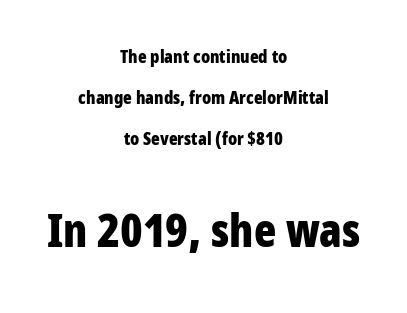
The image shows 46 px bold, condensed sans-serif type, upright; set centered, loose line spacing (2.27x), normal letter spacing, not underlined; the second (bottom) block is 2.56x larger; low stroke contrast and a medium x-height.
